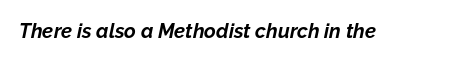
{"italic": "yes", "lean": "right", "slant_degrees": 12, "bold": "yes", "underline": "no", "letter_spacing": "normal", "letter_spacing_em": 0.0, "glyph_px": 20}
